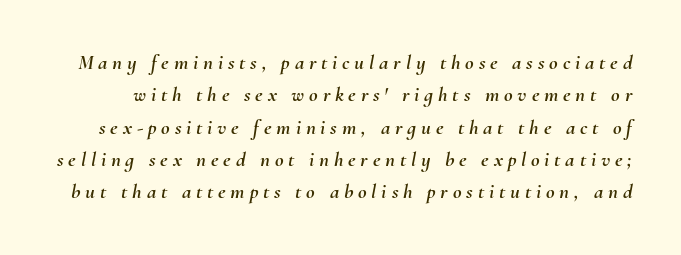
Unmarked baselines from the first word to the last. Characters are canted at an angle relative to the baseline's perpendicular. The gaps between neighbouring characters are conspicuously large. Horizontal bands of white between lines are of average thickness.
